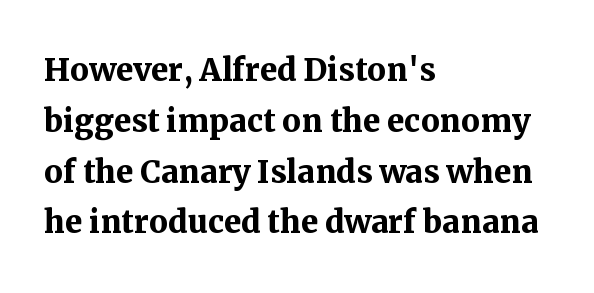
Q: Is the text bold? A: Yes.
Q: Is the text italic (slanted)? A: No, it is upright.
Q: Is the typeface a serif or a sans-serif typeface? A: Serif.
Q: Is the text underlined? A: No.
Q: How is the paragraph aligned? A: Left-aligned.
Q: Is the spacing between letters normal or unusually wide? A: Normal.
Q: Width (condensed, normal, or wide)? A: Normal.
Q: Stroke contrast? A: Medium.
Q: x-height? A: Medium.
Q: Monospaced? A: No.
